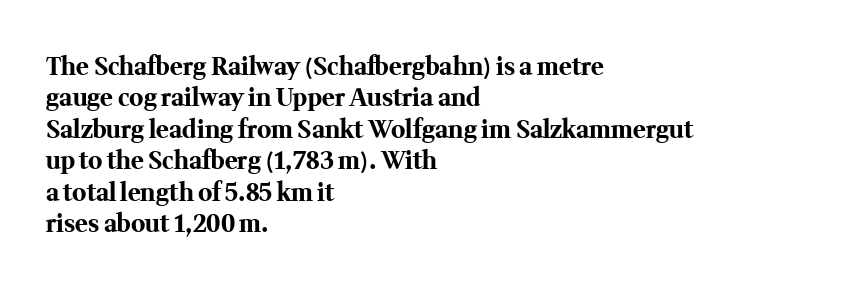
The image shows 24 px bold type, upright; set left-aligned, normal line spacing (1.31x), normal letter spacing, not underlined.
